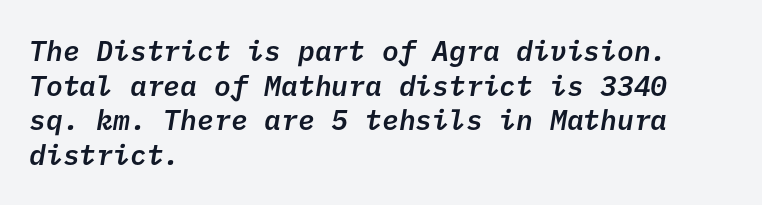
Q: Is the text bold? A: Semi-bold.
Q: Is the typeface a serif or a sans-serif typeface? A: Sans-serif.
Q: Is the text underlined? A: No.
Q: How is the paragraph aligned? A: Left-aligned.
Q: Is the spacing between letters normal or unusually wide? A: Normal.
Q: Width (condensed, normal, or wide)? A: Normal.
Q: Stroke contrast? A: Low.
Q: x-height? A: Medium.
